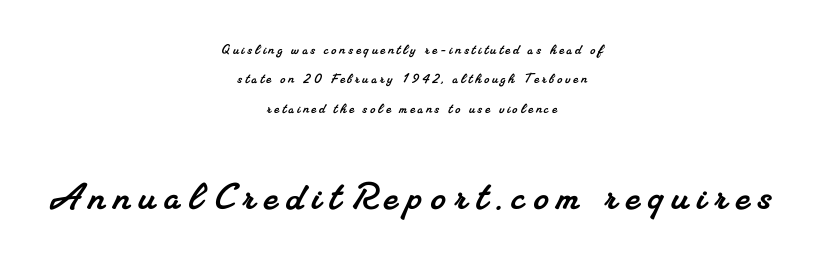
The image shows 47 px serif type; set centered, line spacing 1.84x, not underlined; the second (bottom) block is 2.94x larger; medium stroke contrast and a small x-height.
